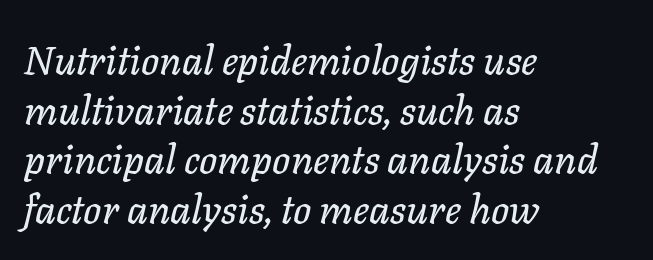
Q: Is the text italic (slanted)? A: Yes, it leans right by about 11 degrees.
Q: Is the text underlined? A: No.
Q: How is the paragraph aligned? A: Left-aligned.
Q: Is the spacing between letters normal or unusually wide? A: Normal.
Q: Width (condensed, normal, or wide)? A: Normal.
Q: Stroke contrast? A: Low.
Q: x-height? A: Medium.
Q: Monospaced? A: No.
